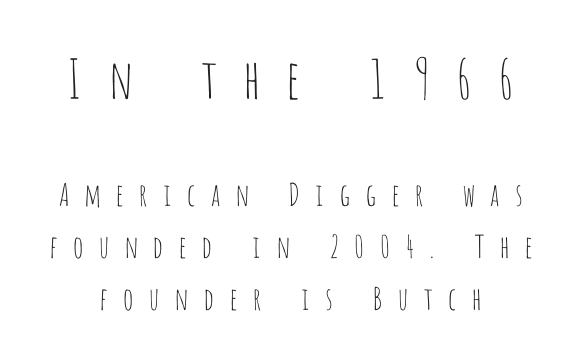
The image shows 54 px thin, condensed sans-serif type, upright; set normal line spacing (1.68x), unusually wide letter spacing (+0.44 em), not underlined; the first (top) block is 1.74x larger; low stroke contrast and a large x-height.
